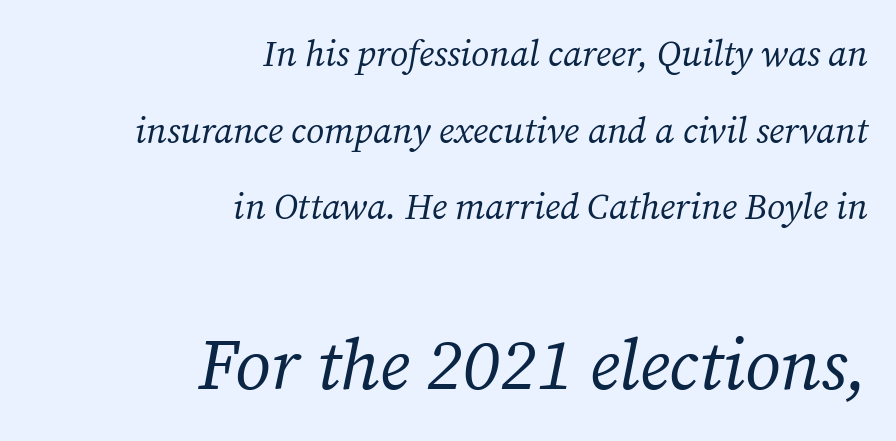
Short note: letters normally spaced. This sample trades compactness for vertical openness between lines. Each line ends at the same right margin while the left side varies. These lines are rendered in a variable-pitch font. This layout puts the modest block above and the oversized block below.
